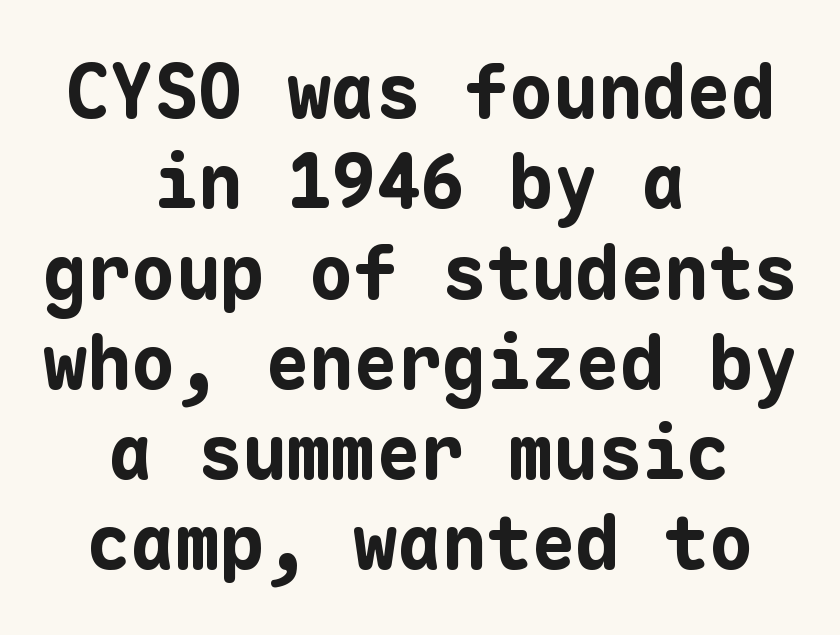
Q: Is the text bold? A: Yes.
Q: Is the text italic (slanted)? A: No, it is upright.
Q: Is the typeface a serif or a sans-serif typeface? A: Sans-serif.
Q: Is the text underlined? A: No.
Q: How is the paragraph aligned? A: Centered.
Q: Is the spacing between letters normal or unusually wide? A: Normal.
Q: Width (condensed, normal, or wide)? A: Normal.
Q: Stroke contrast? A: Low.
Q: x-height? A: Medium.
Q: Monospaced? A: Yes.
